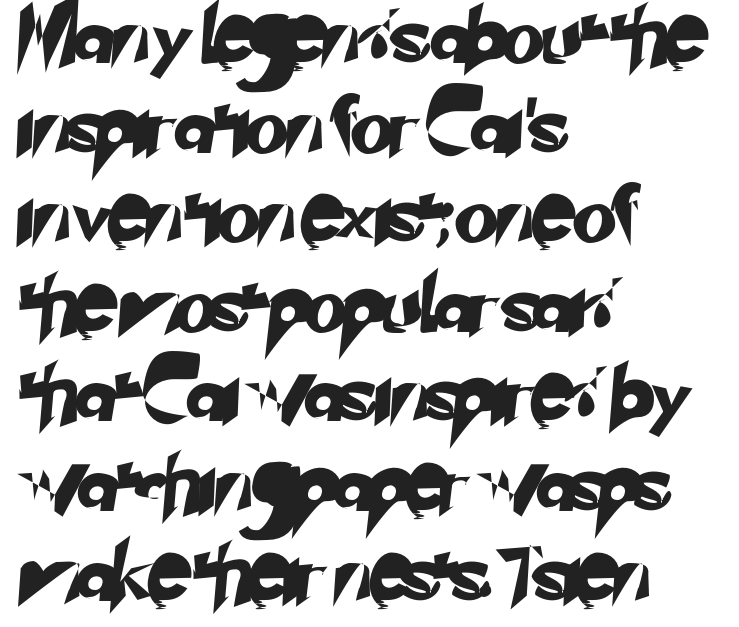
{"serif": "no", "width": "normal", "stroke_contrast": "low", "x_height": "small", "monospaced": "no", "underline": "no", "align": "left", "line_spacing": "normal", "line_spacing_ratio": 1.6, "letter_spacing": "normal", "letter_spacing_em": 0.0, "glyph_px": 56}
